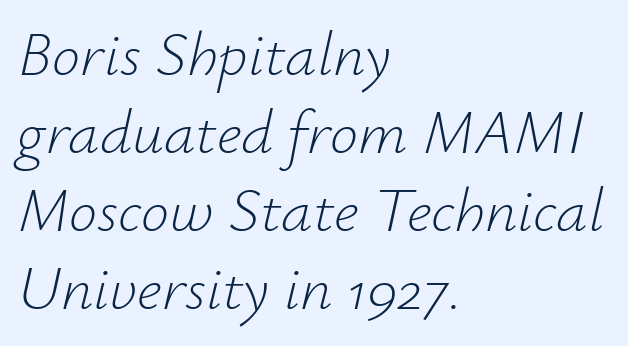
Q: Is the text bold? A: No.
Q: Is the text italic (slanted)? A: Yes, it leans right by about 12 degrees.
Q: Is the text underlined? A: No.
Q: How is the paragraph aligned? A: Left-aligned.
Q: Is the spacing between letters normal or unusually wide? A: Normal.
Q: Width (condensed, normal, or wide)? A: Normal.
Q: Stroke contrast? A: Low.
Q: x-height? A: Small.
Q: Monospaced? A: No.
